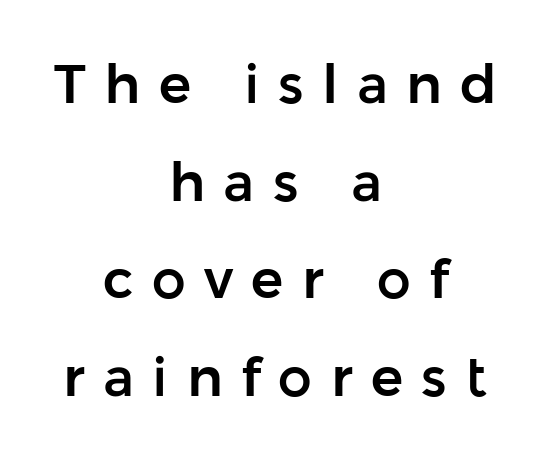
The image shows 54 px sans-serif type, upright; set centered, line spacing 1.81x, unusually wide letter spacing (+0.34 em), not underlined; low stroke contrast and a medium x-height.
